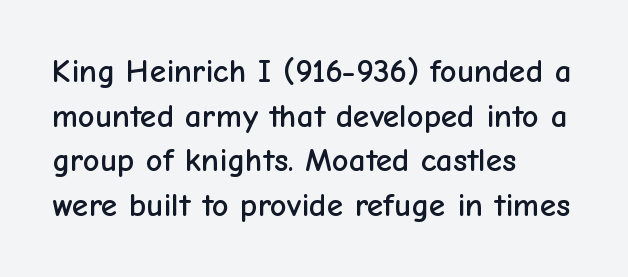
Descenders are the only things crossing below the line. These lines sit exactly where default settings would place them. Check where the strokes stop: nothing finishes them off — pure sans. Reading down the block, your eye returns to a fixed left position each line. This is roman type, the default non-slanted kind. Caption: standard tracking, unaltered.
